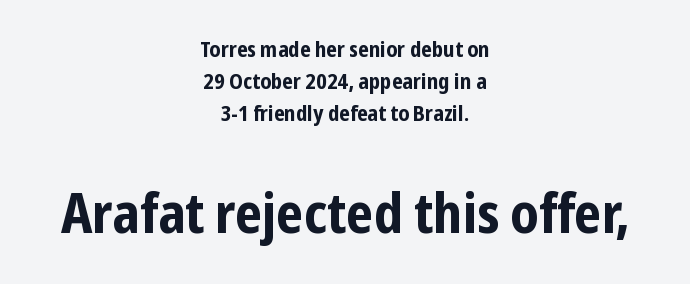
The image shows 56 px bold, condensed sans-serif type, upright; set centered, normal line spacing (1.45x), normal letter spacing, not underlined; the second (bottom) block is 2.55x larger; low stroke contrast and a medium x-height.
